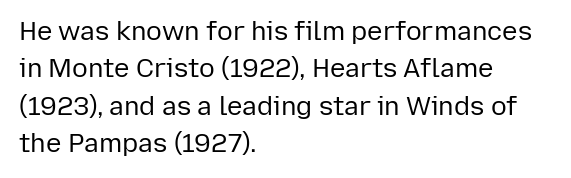
Is the letter spacing exaggerated? No — it looks like the ordinary default. This block has exactly the height ordinary leading produces. This is the regular roman posture of the typeface. Weight: not bold — regular or lighter.
